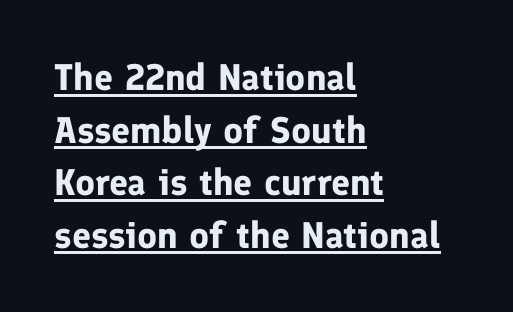
A rule runs beneath these lines of type. Serif or sans? Sans — the stroke terminals are bare. Vertical spacing — default. Caption: multi-line text, flush left, ragged right. This sample has the flowing, uneven cadence of proportional lettering.
